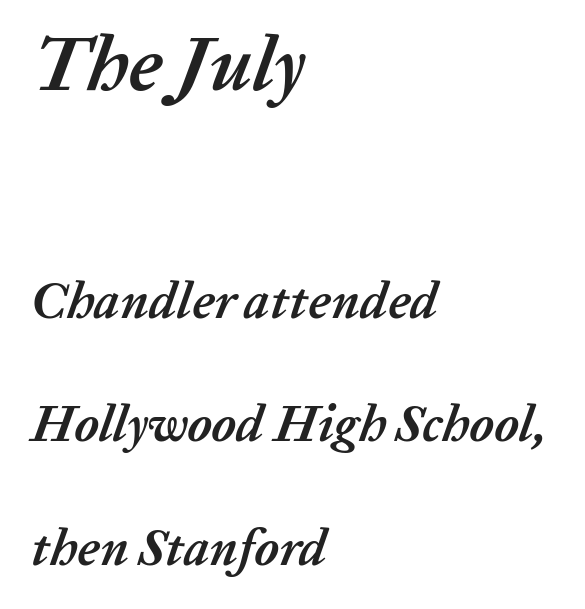
Every letter is thick-stroked: bold, no question. Notice how the stems are inclined rather than vertical — that's the hallmark of italics. No extra tracking has been applied to these lines. The face used here is proportionally spaced, like ordinary book or web type. Of the two passages, the one on top uses the larger point size. If you measured baseline to baseline, you'd find a long distance.
